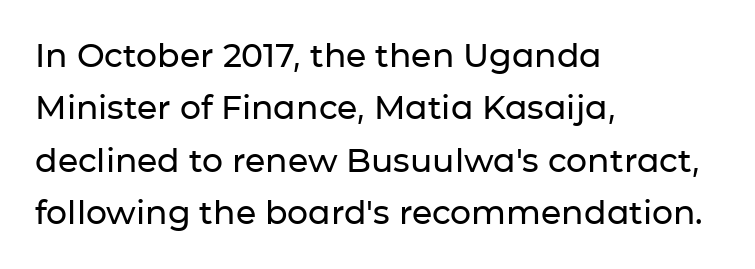
The image shows 33 px sans-serif type, upright; set left-aligned, normal line spacing (1.59x), normal letter spacing, not underlined; low stroke contrast and a medium x-height.
